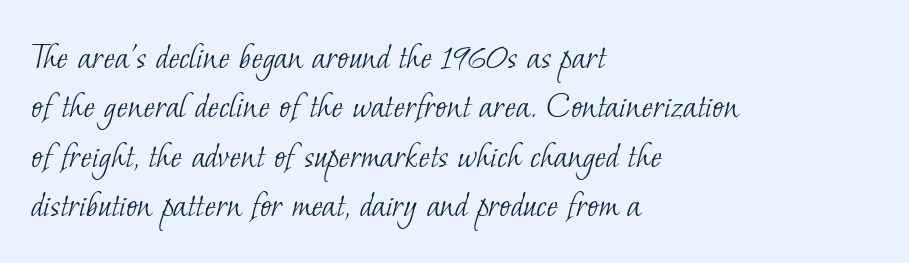
The image shows 38 px light serif type; set left-aligned, normal line spacing (1.3x), normal letter spacing, not underlined; low stroke contrast and a small x-height.
